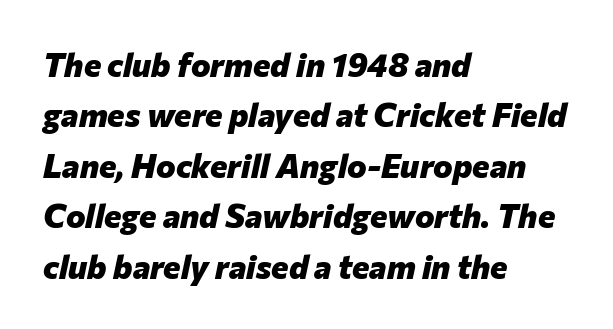
{"italic": "yes", "lean": "right", "slant_degrees": 12, "bold": "yes", "weight": "heavy", "width": "normal", "stroke_contrast": "low", "x_height": "medium", "monospaced": "no", "underline": "no", "align": "left", "line_spacing": "normal", "line_spacing_ratio": 1.53, "letter_spacing": "normal", "letter_spacing_em": 0.0, "glyph_px": 33}
